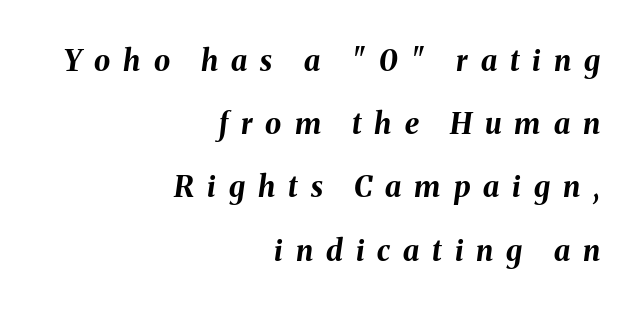
The image shows 29 px bold type, italic (leaning right); set right-aligned, loose line spacing (2.18x), unusually wide letter spacing (+0.45 em), not underlined; medium stroke contrast and a medium x-height.
